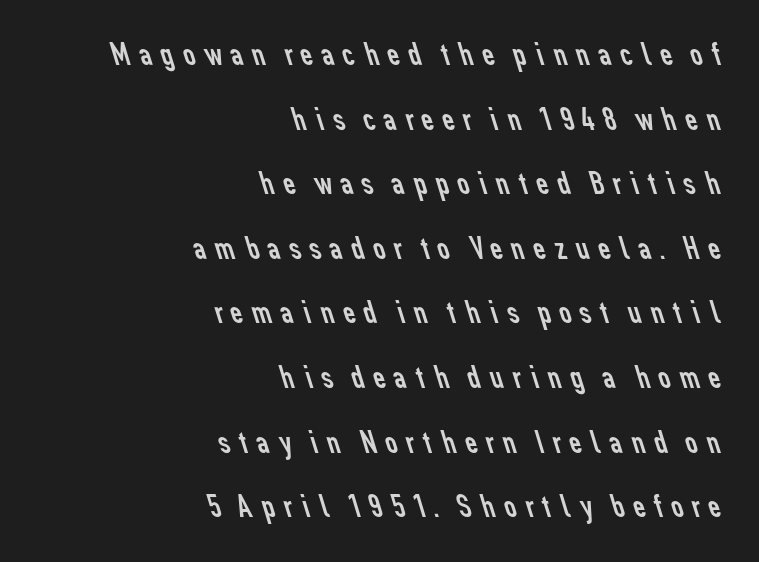
The image shows 34 px regular-weight sans-serif type; set right-aligned, loose line spacing (1.9x), not underlined; low stroke contrast and a medium x-height.
